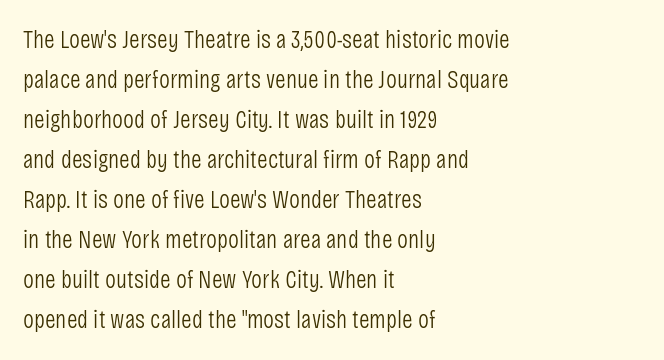
Q: Is the text bold? A: No.
Q: Is the text italic (slanted)? A: No, it is upright.
Q: Is the text underlined? A: No.
Q: How is the paragraph aligned? A: Left-aligned.
Q: Is the spacing between letters normal or unusually wide? A: Normal.
Q: Is the spacing between lines tight, normal or loose? A: Normal.
